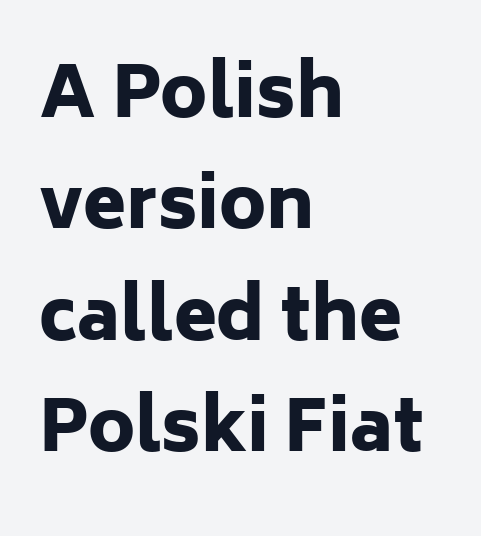
Q: Is the text bold? A: Yes.
Q: Is the text italic (slanted)? A: No, it is upright.
Q: Is the typeface a serif or a sans-serif typeface? A: Sans-serif.
Q: Is the text underlined? A: No.
Q: How is the paragraph aligned? A: Left-aligned.
Q: Is the spacing between letters normal or unusually wide? A: Normal.
Q: Is the spacing between lines tight, normal or loose? A: Normal.
Q: Width (condensed, normal, or wide)? A: Normal.
Q: Stroke contrast? A: Low.
Q: x-height? A: Medium.
Q: Monospaced? A: No.
